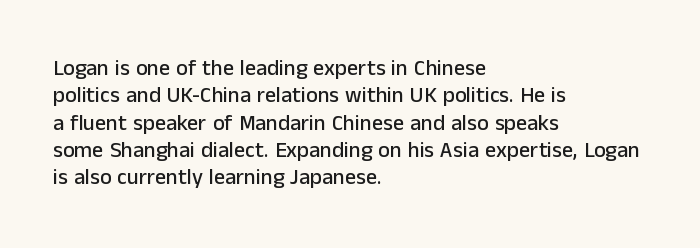
The lines are quadded left. Bare-footed words on every line. Notice how the stems are strictly vertical — no italics here. The gaps between neighbouring characters are ordinary and unremarkable.
